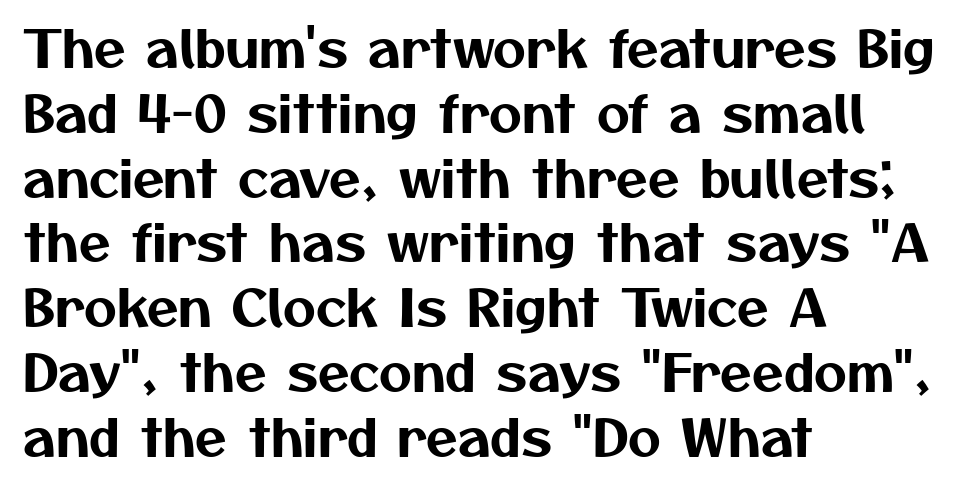
Between one letter and the next there's only the usual sliver of space. A normal amount of white space separates one row of letters from the next. Line beginnings align vertically; line endings do not. Anything drawn beneath the words? Only blank space. Proportional: the letters do not fall into vertical columns. Typographically, this falls in the sans-serif category.
